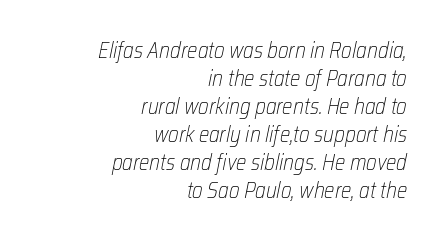
The image shows 22 px text type, italic (leaning right); set right-aligned, normal line spacing (1.27x), normal letter spacing, not underlined.
